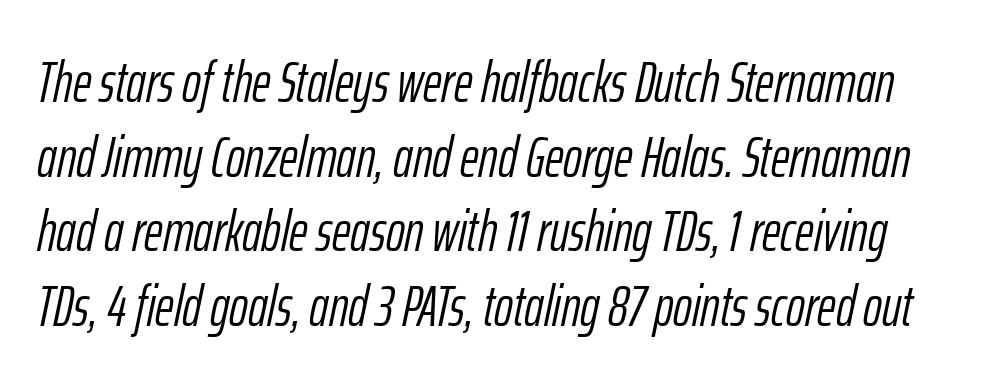
Does the lettering tilt? It does — this is italic. A typesetter would call this leading conventional body-copy spacing. A typesetter would call this zero additional tracking. No word sits above an underline.
